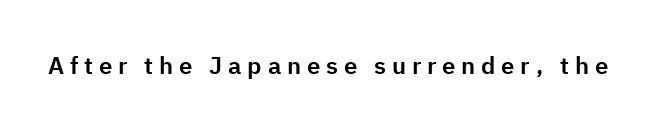
Q: Is the text italic (slanted)? A: No, it is upright.
Q: Is the text underlined? A: No.
Q: Is the spacing between letters normal or unusually wide? A: Unusually wide.
